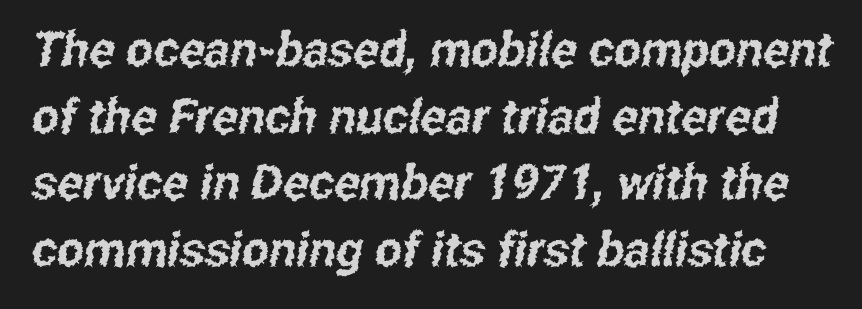
You can tell from the bare stems that sans-serif type was used. The face used here is proportionally spaced, like ordinary book or web type. This rendering features lettering with no underline. Vertically, the passage feels balanced, rows spaced as you'd expect.
